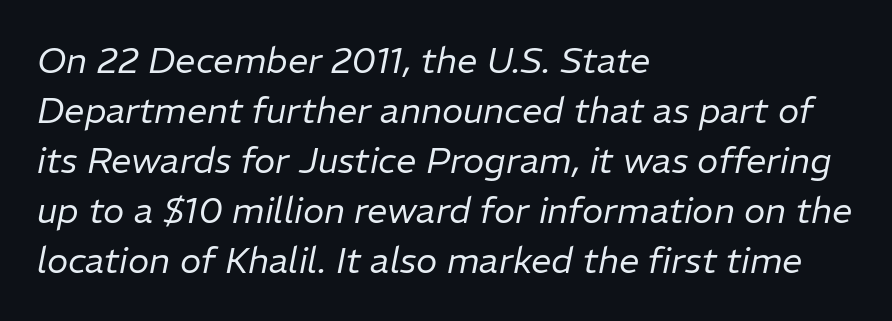
The paragraph shown leans on its left margin. Spacing verdict: proportional, widths tailored to each character. The cut favours lightness, reaching ordinary text weight at its darkest. Interline gaps are of average width in this sample. An italicized treatment has been applied to the whole sample.
